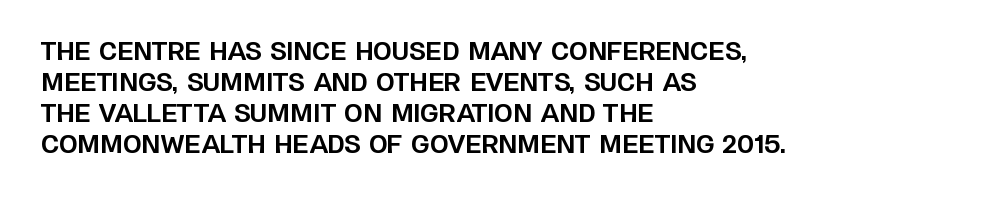
Q: Is the text bold? A: Yes.
Q: Is the text italic (slanted)? A: No, it is upright.
Q: Is the text underlined? A: No.
Q: How is the paragraph aligned? A: Left-aligned.
Q: Is the spacing between letters normal or unusually wide? A: Normal.
Q: Is the spacing between lines tight, normal or loose? A: Normal.
